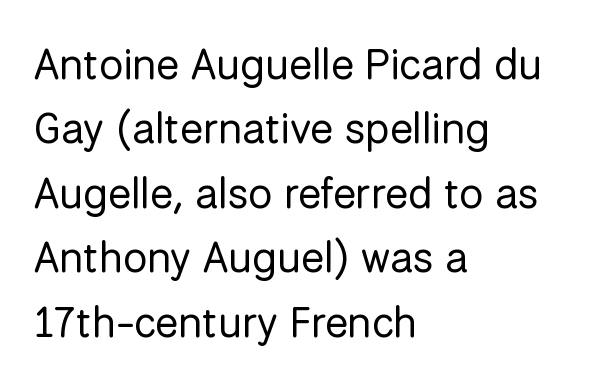
The image shows 43 px regular-weight sans-serif type, upright; set left-aligned, normal line spacing (1.5x), normal letter spacing, not underlined; low stroke contrast and a medium x-height.
